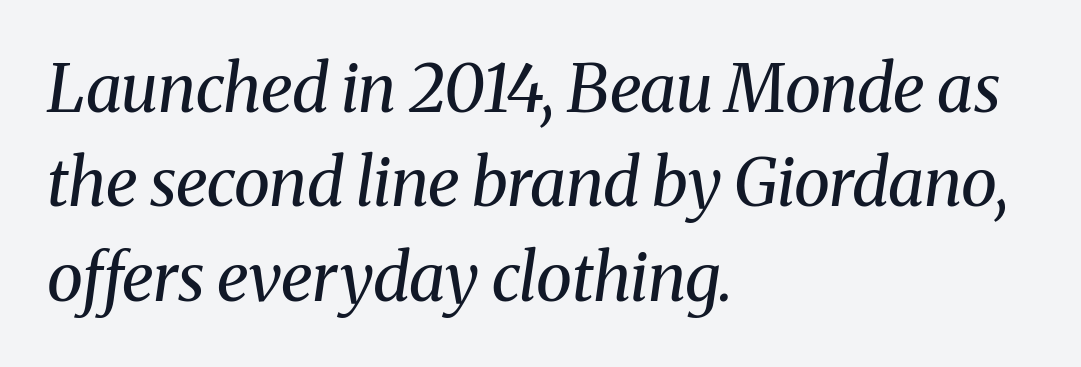
The specimen omits any rule beneath the text block's lines. Type style note: has serifs. Is this a fixed-width face? No — the glyphs have proportional, varying widths. Unbolded letterforms with no extra heft. Compared with typical body copy, the letter spacing here is the same. Observe the lean: these are italic letterforms.
